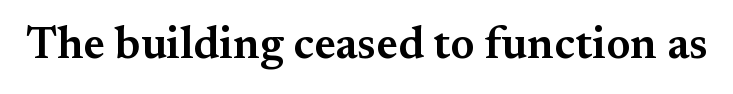
{"serif": "yes", "italic": "no", "bold": "semi", "weight": "semibold", "width": "normal", "stroke_contrast": "medium", "x_height": "small", "monospaced": "no", "underline": "no", "letter_spacing": "normal", "letter_spacing_em": 0.0, "glyph_px": 45}
